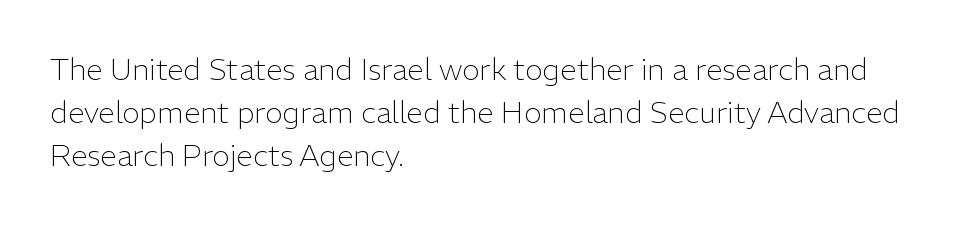
Q: Is the text bold? A: No.
Q: Is the text italic (slanted)? A: No, it is upright.
Q: Is the typeface a serif or a sans-serif typeface? A: Sans-serif.
Q: Is the text underlined? A: No.
Q: How is the paragraph aligned? A: Left-aligned.
Q: Is the spacing between letters normal or unusually wide? A: Normal.
Q: Is the spacing between lines tight, normal or loose? A: Normal.
Q: Width (condensed, normal, or wide)? A: Normal.
Q: Stroke contrast? A: Low.
Q: x-height? A: Medium.
Q: Monospaced? A: No.
